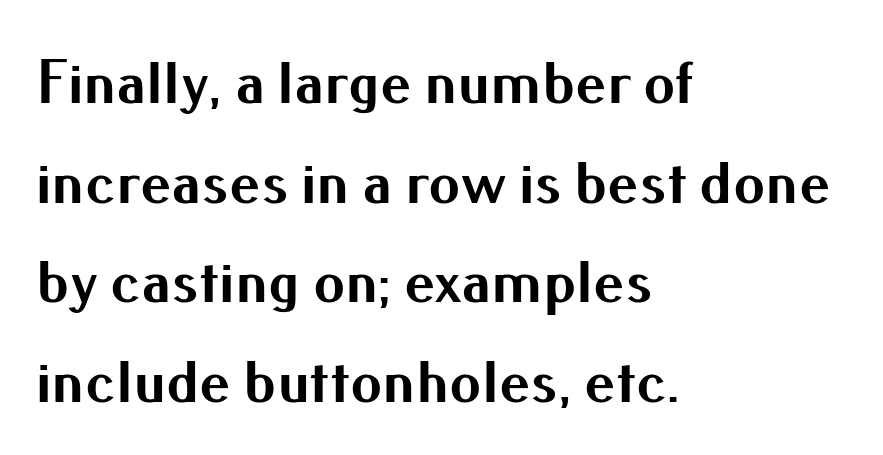
{"serif": "no", "italic": "no", "bold": "yes", "weight": "bold", "width": "normal", "stroke_contrast": "medium", "x_height": "small", "monospaced": "no", "underline": "no", "align": "left", "line_spacing": "normal", "line_spacing_ratio": 1.58, "letter_spacing": "normal", "letter_spacing_em": 0.0, "glyph_px": 63}
